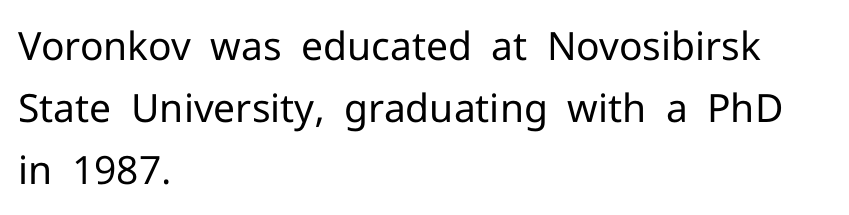
{"serif": "no", "italic": "no", "bold": "no", "weight": "regular", "width": "normal", "stroke_contrast": "low", "x_height": "medium", "monospaced": "no", "underline": "no", "align": "left", "line_spacing": "normal", "line_spacing_ratio": 1.59, "letter_spacing": "normal", "letter_spacing_em": 0.0, "glyph_px": 39}
